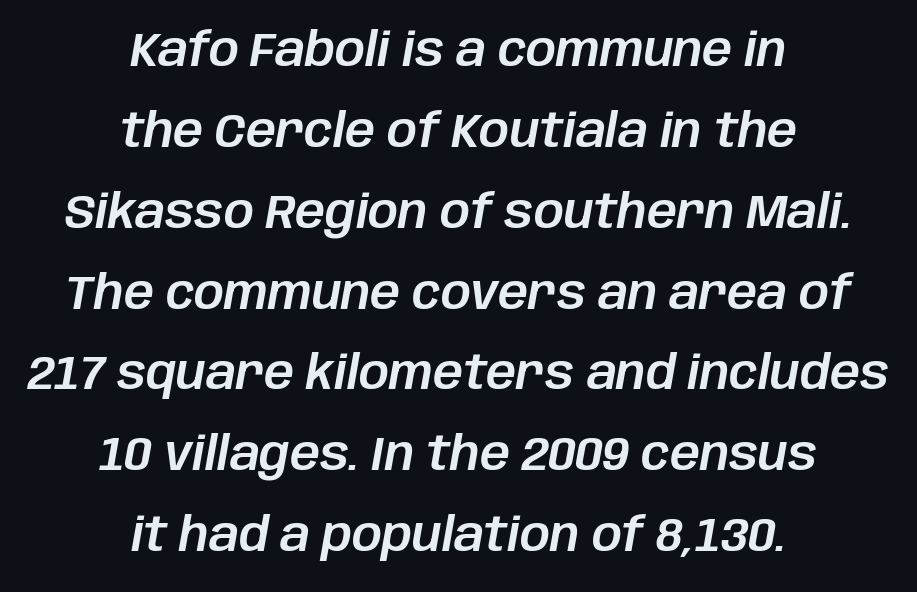
The image shows 47 px text type, italic (leaning right); set centered, line spacing 1.72x, normal letter spacing, not underlined; low stroke contrast and a large x-height.
